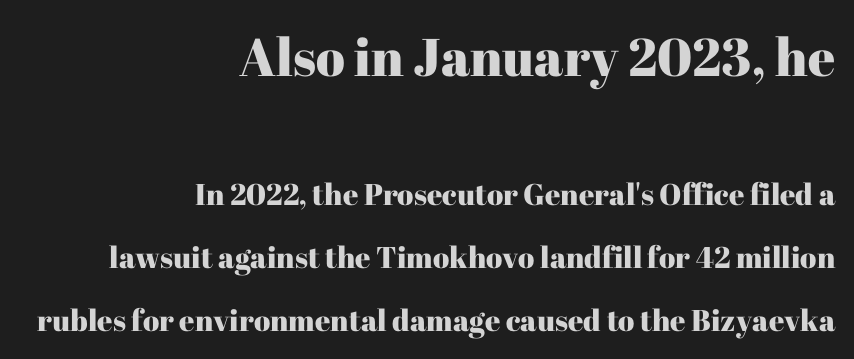
Q: Is the text italic (slanted)? A: No, it is upright.
Q: Is the typeface a serif or a sans-serif typeface? A: Serif.
Q: Is the text underlined? A: No.
Q: How is the paragraph aligned? A: Right-aligned.
Q: Is the spacing between letters normal or unusually wide? A: Normal.
Q: Is the spacing between lines tight, normal or loose? A: Loose.
Q: Which block of text is set in a larger size, the first (top) or the second (bottom)? A: The first (top) one.
Q: Width (condensed, normal, or wide)? A: Normal.
Q: Stroke contrast? A: High.
Q: x-height? A: Medium.
Q: Monospaced? A: No.
